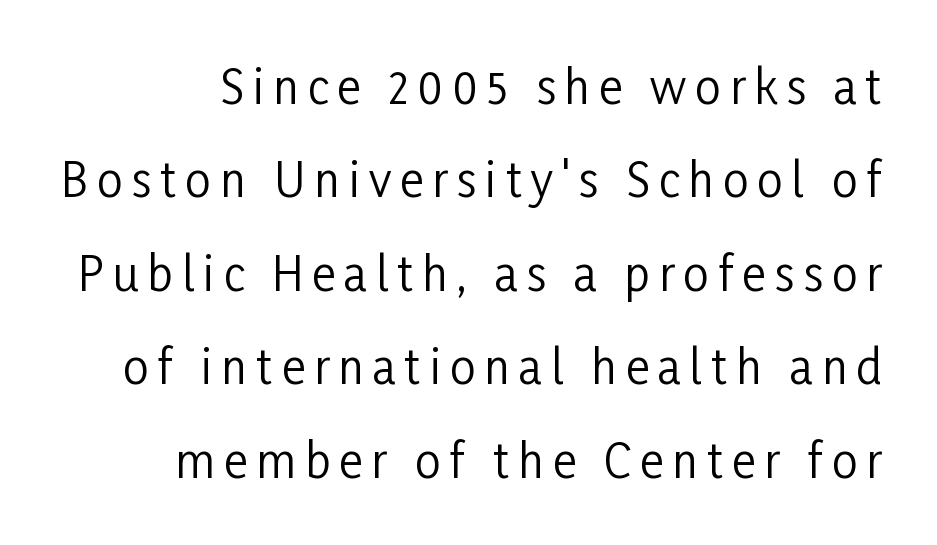
Note: no serifs on the glyphs. This rendering features lettering with no underline. Each new line begins a long way beneath the previous one. Notice how the stems are strictly vertical — no italics here. The rendering uses natural spacing where letterforms have individual widths. Heft: none added — not bold.
